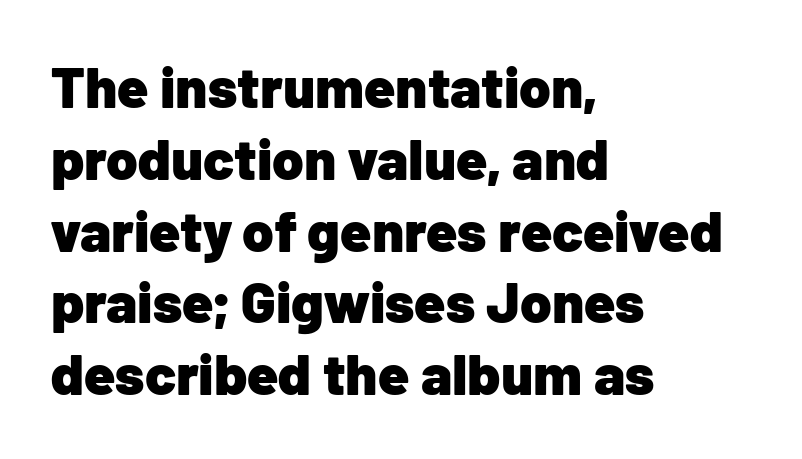
{"serif": "no", "italic": "no", "bold": "yes", "weight": "heavy", "width": "normal", "stroke_contrast": "low", "x_height": "medium", "monospaced": "no", "underline": "no", "align": "left", "line_spacing": "normal", "line_spacing_ratio": 1.26, "letter_spacing": "normal", "letter_spacing_em": 0.0, "glyph_px": 57}
